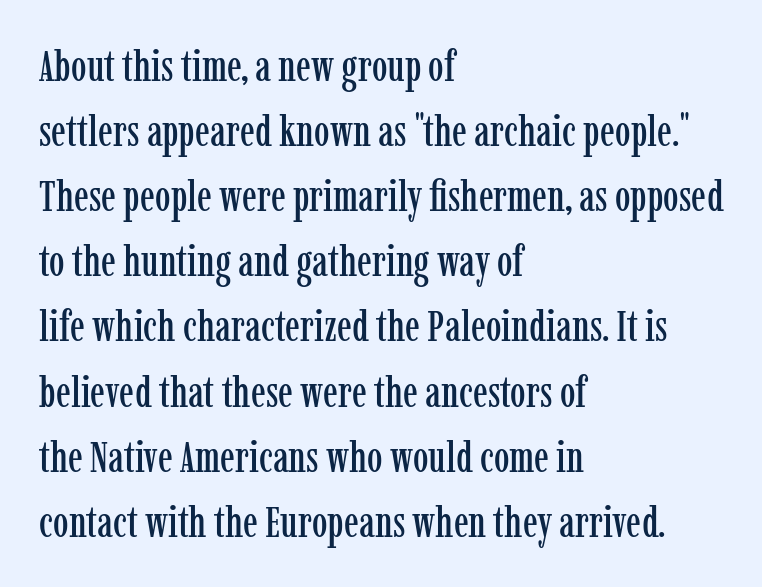
You can tell from the footed stems that serif type was used. The rendering anchors every line to the left-hand side. No italicization has been applied; the sample stays upright. The block of text has a typical density, with ordinary space between rows. Only glyphs here, with clear space below each row.
